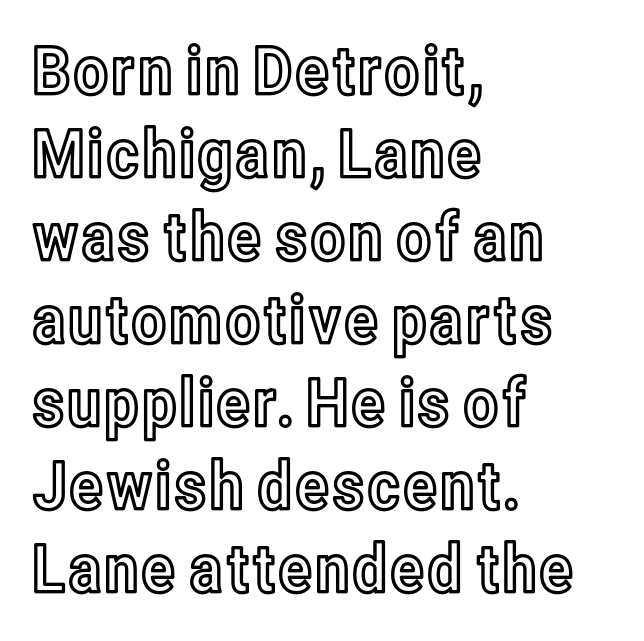
Q: Is the text italic (slanted)? A: No, it is upright.
Q: Is the text underlined? A: No.
Q: How is the paragraph aligned? A: Left-aligned.
Q: Is the spacing between letters normal or unusually wide? A: Normal.
Q: Width (condensed, normal, or wide)? A: Condensed.
Q: x-height? A: Medium.
Q: Monospaced? A: No.
